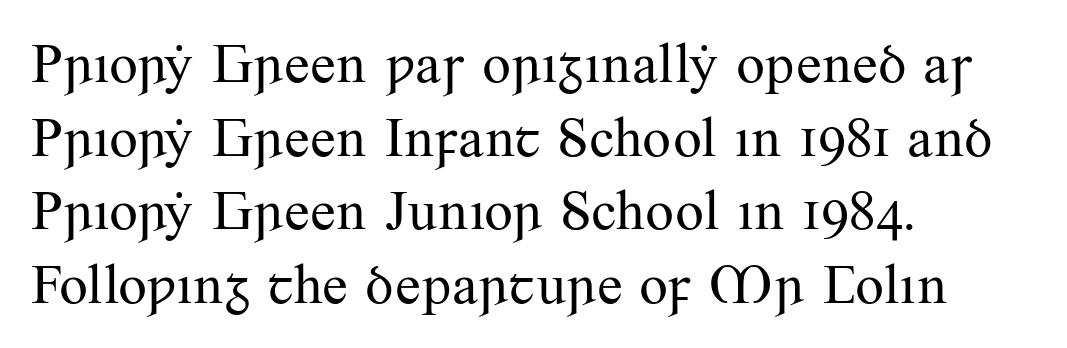
Q: Is the text bold? A: No.
Q: Is the text italic (slanted)? A: No, it is upright.
Q: Is the typeface a serif or a sans-serif typeface? A: Serif.
Q: Is the text underlined? A: No.
Q: How is the paragraph aligned? A: Left-aligned.
Q: Is the spacing between letters normal or unusually wide? A: Normal.
Q: Is the spacing between lines tight, normal or loose? A: Normal.
Q: Width (condensed, normal, or wide)? A: Normal.
Q: Stroke contrast? A: Medium.
Q: x-height? A: Small.
Q: Monospaced? A: No.
